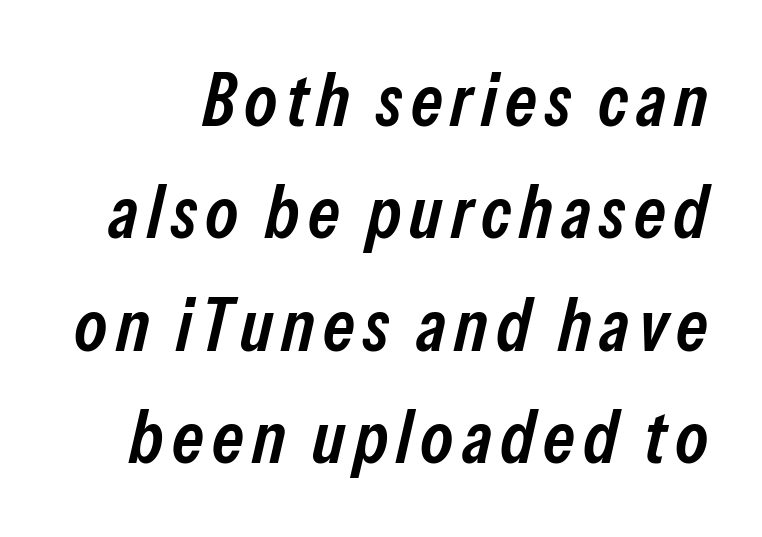
Q: Is the text bold? A: Semi-bold.
Q: Is the text italic (slanted)? A: Yes, it leans right by about 13 degrees.
Q: Is the text underlined? A: No.
Q: Is the spacing between lines tight, normal or loose? A: Normal.
Q: Width (condensed, normal, or wide)? A: Condensed.
Q: Stroke contrast? A: Low.
Q: x-height? A: Medium.
Q: Monospaced? A: No.
